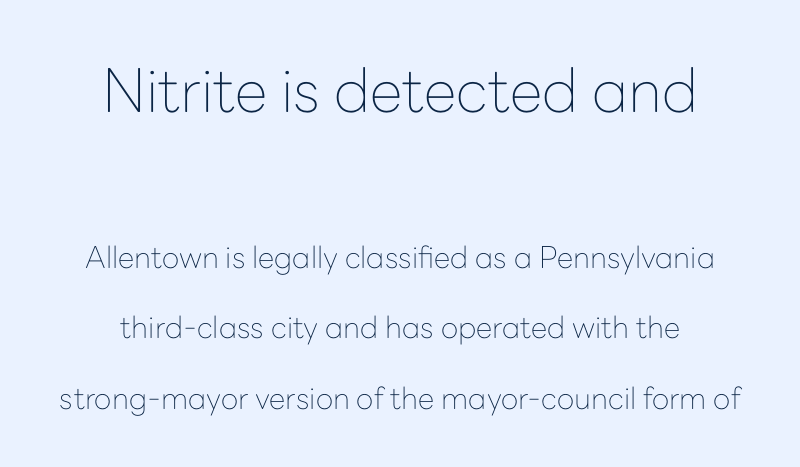
{"serif": "no", "italic": "no", "bold": "no", "weight": "thin", "width": "normal", "stroke_contrast": "low", "x_height": "medium", "monospaced": "no", "underline": "no", "align": "center", "line_spacing": "loose", "line_spacing_ratio": 2.36, "letter_spacing": "normal", "letter_spacing_em": 0.0, "larger_block": "first", "size_ratio": 2.0, "glyph_px": 60}
